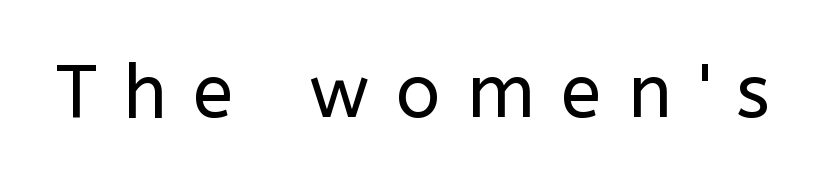
{"serif": "no", "italic": "no", "bold": "no", "weight": "regular", "width": "normal", "stroke_contrast": "low", "x_height": "medium", "monospaced": "no", "underline": "no", "letter_spacing": "wide", "letter_spacing_em": 0.36, "glyph_px": 74}
